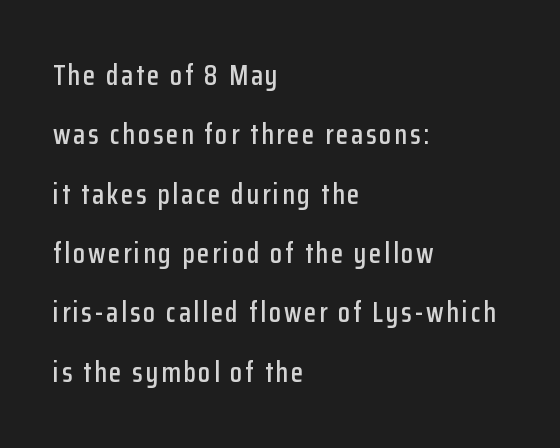
{"serif": "no", "italic": "no", "width": "condensed", "stroke_contrast": "low", "x_height": "medium", "monospaced": "no", "underline": "no", "align": "left", "line_spacing": "loose", "line_spacing_ratio": 2.12, "glyph_px": 28}
